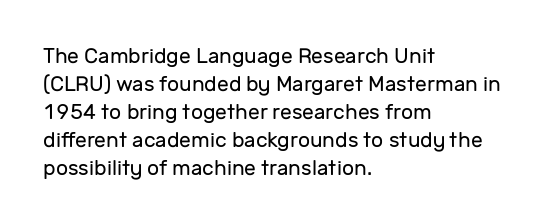
The paragraph has a hard left edge and a soft right edge. Rows of type keep a routine distance in the vertical direction. The letters sit at their default tracking, neither squeezed nor spread. Posture: vertical.
